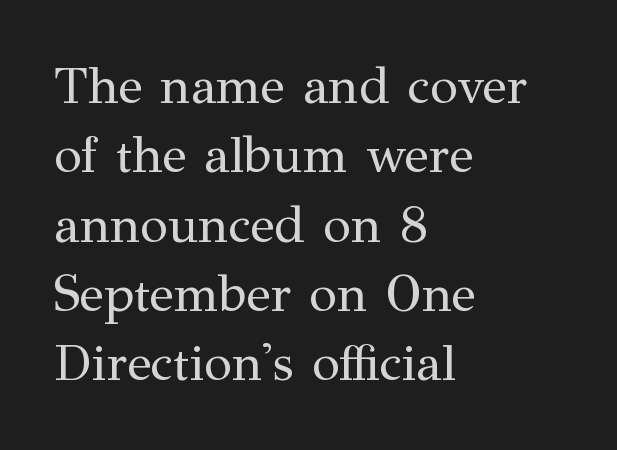
The image shows 51 px regular-weight serif type, upright; set left-aligned, normal line spacing (1.36x), normal letter spacing, not underlined; medium stroke contrast and a medium x-height.
